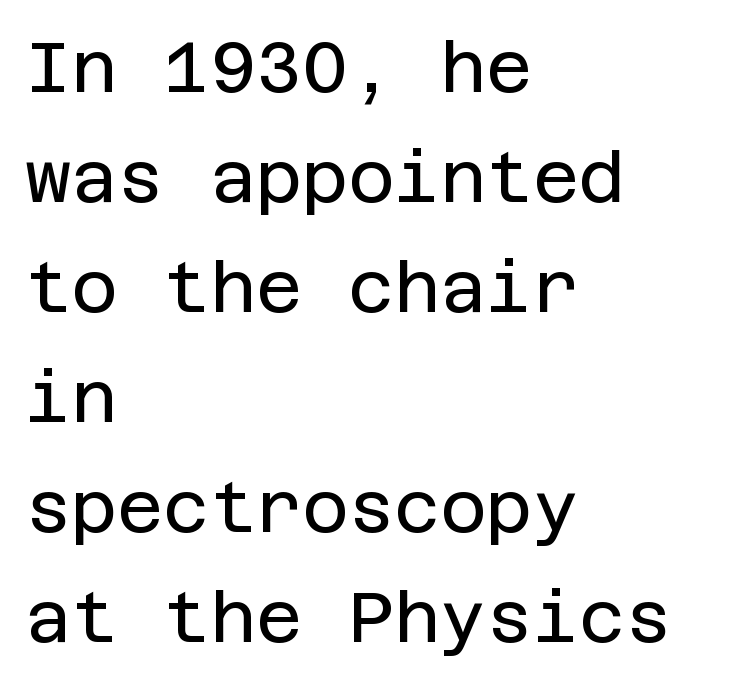
The image shows 71 px regular-weight sans-serif type, upright; set left-aligned, normal line spacing (1.55x), normal letter spacing, not underlined; low stroke contrast and a large x-height.
